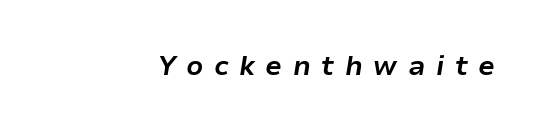
Italic: yes, the glyphs are oblique. Tracking here is generous; glyphs stand well apart from one another. Its strokes are broad and dark, the hallmark of bold type. Plain, unruled lines of type.
